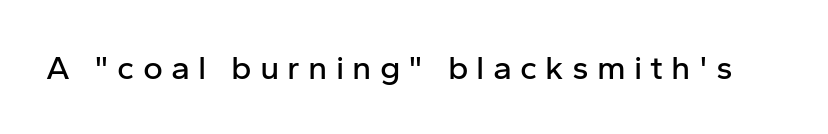
Q: Is the text italic (slanted)? A: No, it is upright.
Q: Is the typeface a serif or a sans-serif typeface? A: Sans-serif.
Q: Is the text underlined? A: No.
Q: Is the spacing between letters normal or unusually wide? A: Unusually wide.
Q: Width (condensed, normal, or wide)? A: Normal.
Q: Stroke contrast? A: Low.
Q: x-height? A: Medium.
Q: Monospaced? A: No.
